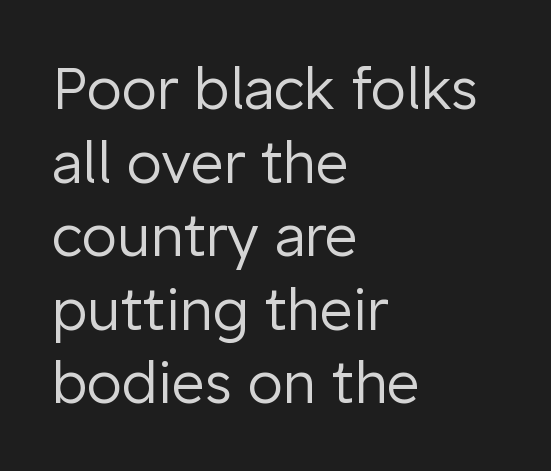
The image shows 57 px regular-weight sans-serif type, upright; set left-aligned, normal line spacing (1.29x), normal letter spacing, not underlined; low stroke contrast and a medium x-height.
